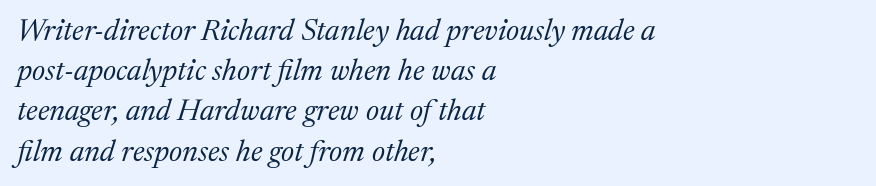
{"serif": "yes", "italic": "yes", "lean": "right", "slant_degrees": 17, "bold": "no", "weight": "regular", "width": "normal", "stroke_contrast": "medium", "x_height": "medium", "monospaced": "no", "underline": "no", "align": "left", "line_spacing": "normal", "line_spacing_ratio": 1.34, "letter_spacing": "normal", "letter_spacing_em": 0.0, "glyph_px": 30}
